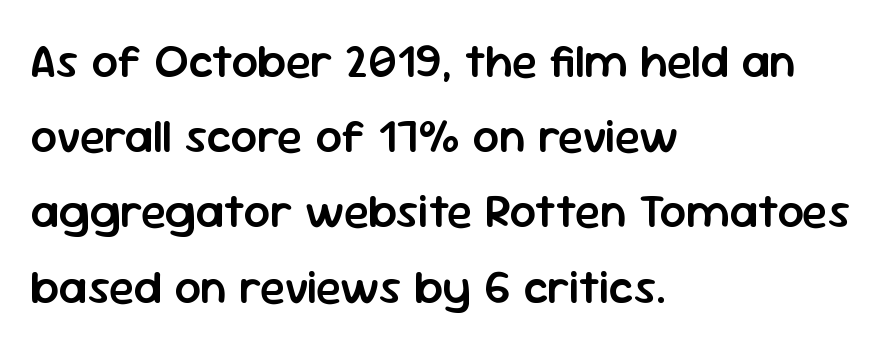
The image shows 47 px semibold sans-serif type, upright; set left-aligned, normal line spacing (1.6x), normal letter spacing, not underlined; low stroke contrast and a medium x-height.
